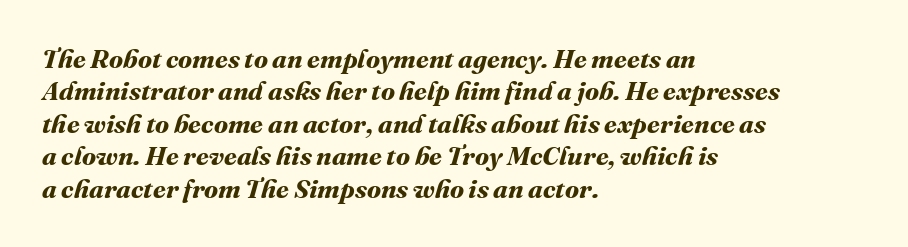
{"bold": "yes", "underline": "no", "align": "left", "line_spacing": "normal", "line_spacing_ratio": 1.25, "letter_spacing": "normal", "letter_spacing_em": 0.0, "glyph_px": 26}
